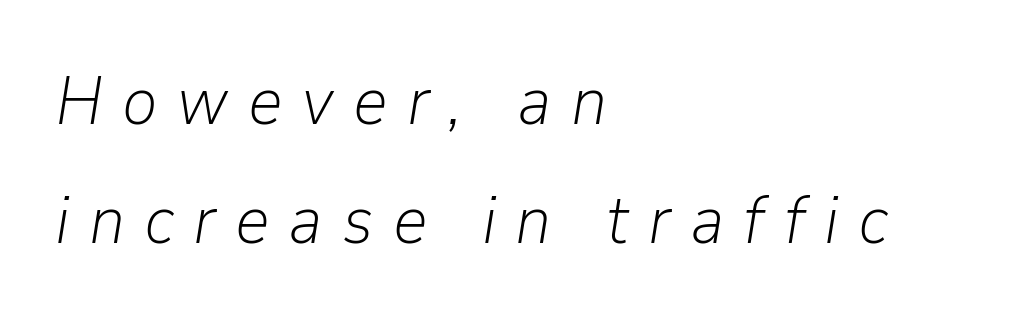
{"italic": "yes", "lean": "right", "slant_degrees": 9, "bold": "no", "weight": "light", "width": "normal", "stroke_contrast": "low", "x_height": "medium", "monospaced": "no", "underline": "no", "align": "left", "line_spacing_ratio": 1.75, "letter_spacing": "wide", "letter_spacing_em": 0.28, "glyph_px": 68}
